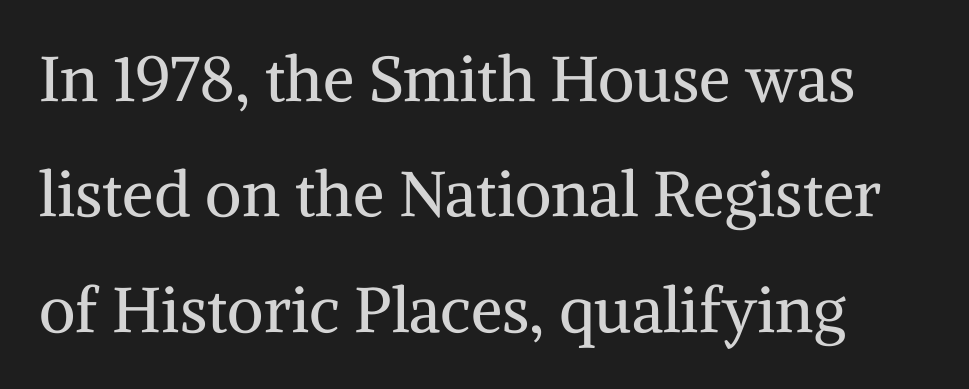
Typographically, this falls in the serif category. This sample has the flowing, uneven cadence of proportional lettering. When letters stand straight like this, we call the style roman or upright. Weight: regular or lighter. The gap between lines stays unmarked.
